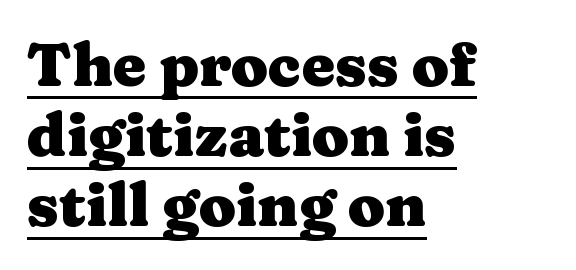
{"serif": "yes", "italic": "no", "bold": "yes", "weight": "heavy", "width": "wide", "stroke_contrast": "medium", "x_height": "medium", "monospaced": "no", "underline": "yes", "align": "left", "line_spacing_ratio": 1.17, "letter_spacing": "normal", "letter_spacing_em": 0.0, "glyph_px": 60}
